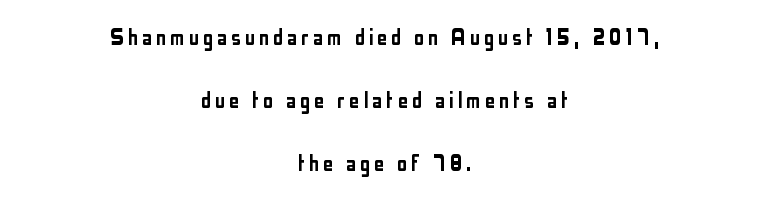
Rows of type keep a wide berth in the vertical direction. It's the straight-up-and-down kind of type. A clean baseline with only descenders dipping below it. Horizontal alignment here is central, giving a formal, balanced look.
